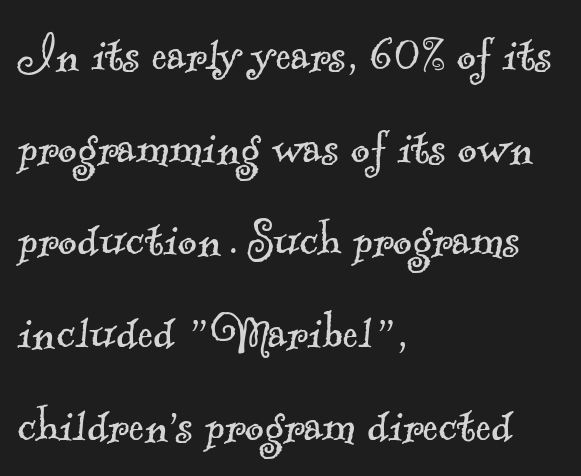
The image shows 59 px light serif type; set left-aligned, normal line spacing (1.57x), normal letter spacing, not underlined; a small x-height.
